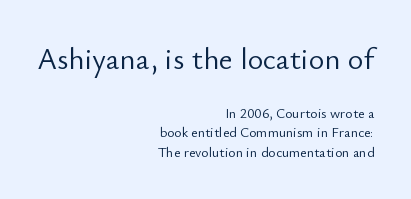
{"serif": "no", "italic": "no", "bold": "no", "weight": "light", "width": "normal", "stroke_contrast": "low", "x_height": "small", "monospaced": "no", "underline": "no", "align": "right", "line_spacing": "normal", "line_spacing_ratio": 1.39, "letter_spacing": "normal", "letter_spacing_em": 0.0, "larger_block": "first", "size_ratio": 2.14, "glyph_px": 30}
